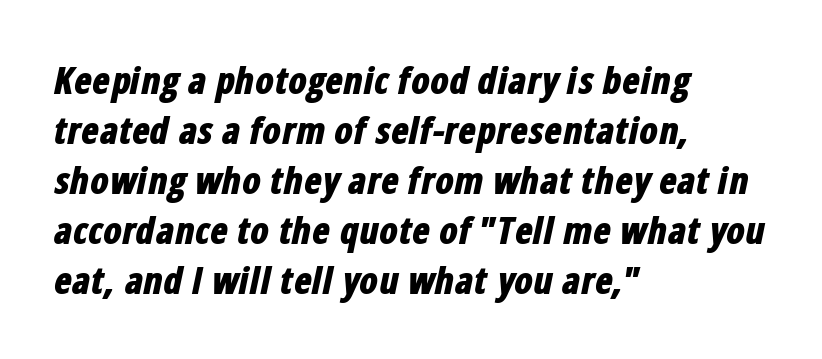
Standard letterfit; no display-style spreading of the glyphs. The space beneath each line is pristine and unruled. Heavy, bold letterforms. Evenly set lines give the paragraph a standard silhouette. In CSS terms this would be text-align: left. Notice how the stems are inclined rather than vertical — that's the hallmark of italics.
